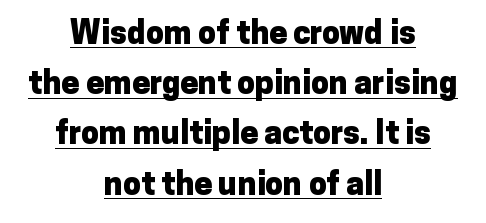
{"serif": "no", "italic": "no", "bold": "yes", "weight": "heavy", "width": "normal", "stroke_contrast": "low", "x_height": "medium", "monospaced": "no", "underline": "yes", "align": "center", "line_spacing": "normal", "line_spacing_ratio": 1.57, "letter_spacing": "normal", "letter_spacing_em": 0.0, "glyph_px": 32}
